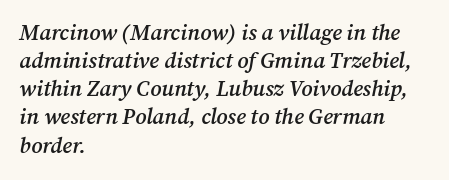
{"italic": "yes", "lean": "right", "slant_degrees": 12, "bold": "semi", "underline": "no", "align": "left", "line_spacing": "normal", "line_spacing_ratio": 1.28, "letter_spacing": "normal", "letter_spacing_em": 0.0, "glyph_px": 22}
